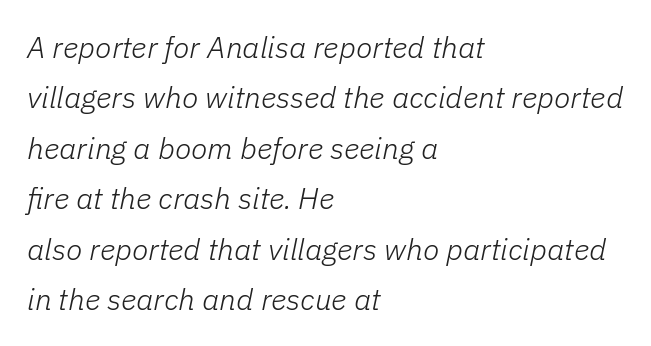
Proportional: the letters do not fall into vertical columns. Whoever set this chose a conventional vertical rhythm. These lines stack with their left ends in a neat column. The baseline area is clear. Bold? No — there's no thickening of the strokes.
